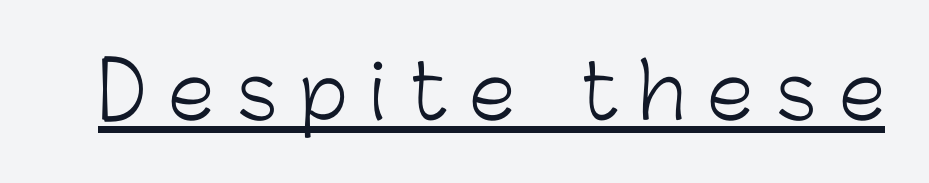
What kind of face is this? One without serifs — a sans. The specimen includes a rule beneath the text block's lines. Think standard paragraph weight, or any step lighter than that. The letters stand straight up with perfectly vertical stems. The line texture is sparse and dotted thanks to wide tracking.
